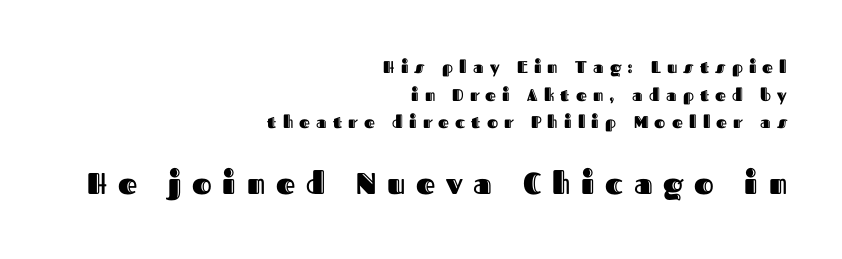
The image shows 30 px text type, upright; set right-aligned, normal line spacing (1.63x), unusually wide letter spacing (+0.36 em), not underlined; the second (bottom) block is 1.76x larger; a medium x-height.
